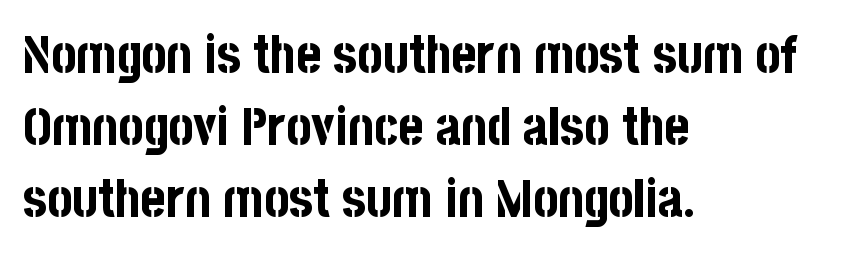
This is roman type, the default non-slanted kind. Baseline-to-baseline distance is the conventional proportion of letter height. Chunky letters — that's bold for sure. Plain, unruled lines of type.
